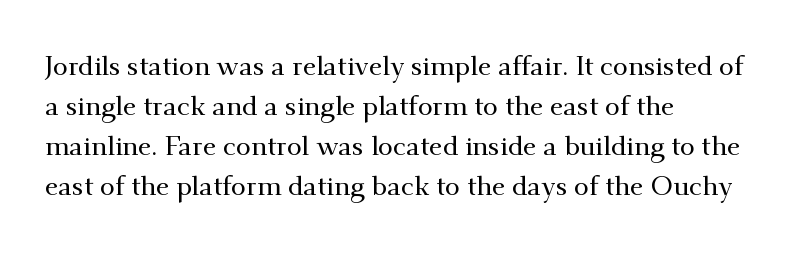
{"italic": "no", "underline": "no", "align": "left", "line_spacing": "normal", "line_spacing_ratio": 1.48, "letter_spacing": "normal", "letter_spacing_em": 0.0, "glyph_px": 27}
